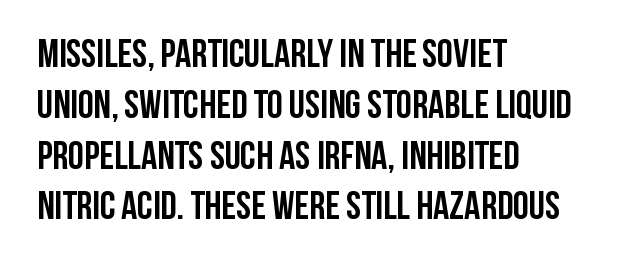
Q: Is the text bold? A: Yes.
Q: Is the text italic (slanted)? A: No, it is upright.
Q: Is the typeface a serif or a sans-serif typeface? A: Sans-serif.
Q: Is the text underlined? A: No.
Q: How is the paragraph aligned? A: Left-aligned.
Q: Is the spacing between letters normal or unusually wide? A: Normal.
Q: Is the spacing between lines tight, normal or loose? A: Normal.
Q: Width (condensed, normal, or wide)? A: Condensed.
Q: Stroke contrast? A: Low.
Q: x-height? A: Large.
Q: Monospaced? A: No.
